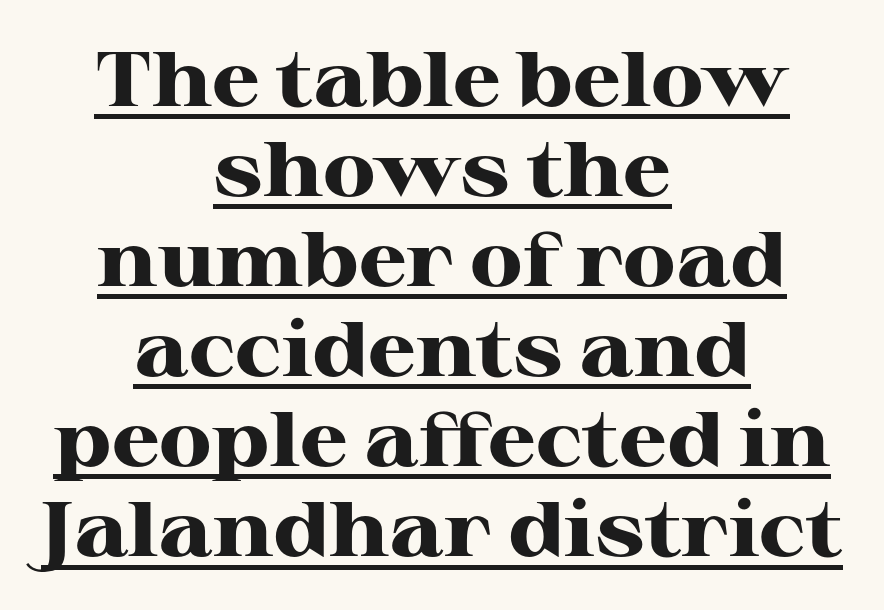
The image shows 77 px heavy, wide serif type, upright; set centered, line spacing 1.17x, normal letter spacing, underlined; high stroke contrast and a medium x-height.
